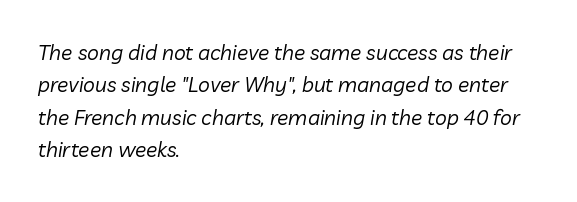
Posture: slanted. The cut favours lightness, reaching ordinary text weight at its darkest. Each word holds together tightly as a unit, with standard inter-letter gaps. The passage shown is not underscored anywhere. Line starts are locked; line ends wander.
